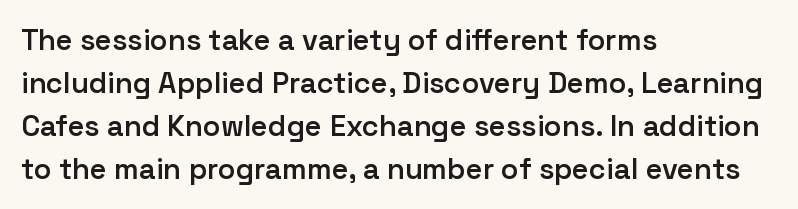
The image shows 29 px semibold sans-serif type, upright; set left-aligned, normal line spacing (1.48x), normal letter spacing, not underlined; low stroke contrast and a medium x-height.
